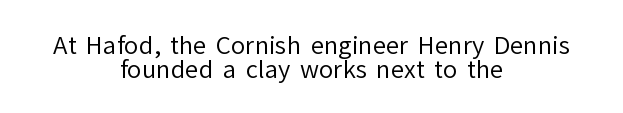
{"italic": "no", "bold": "no", "underline": "no", "align": "center", "line_spacing": "tight", "line_spacing_ratio": 1.01, "letter_spacing": "normal", "letter_spacing_em": 0.0, "glyph_px": 24}
